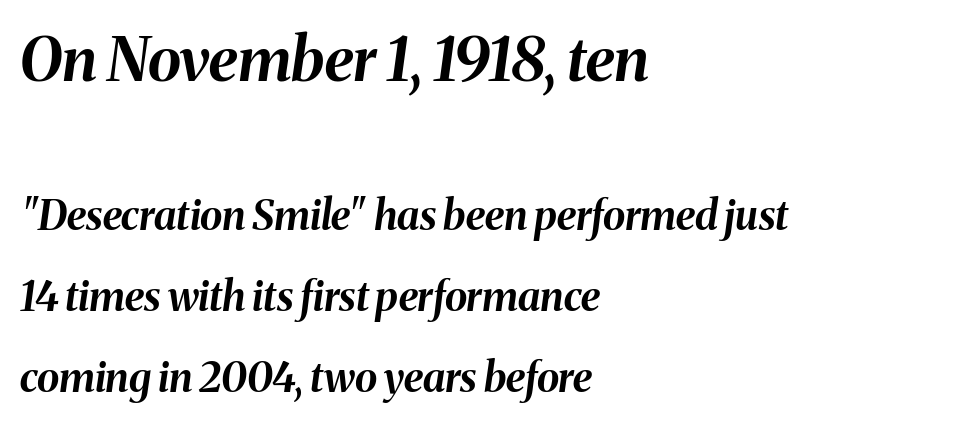
Q: Is the text bold? A: Yes.
Q: Is the text italic (slanted)? A: Yes, it leans right by about 8 degrees.
Q: Is the text underlined? A: No.
Q: How is the paragraph aligned? A: Left-aligned.
Q: Is the spacing between letters normal or unusually wide? A: Normal.
Q: Is the spacing between lines tight, normal or loose? A: Loose.
Q: Which block of text is set in a larger size, the first (top) or the second (bottom)? A: The first (top) one.
Q: Width (condensed, normal, or wide)? A: Normal.
Q: Stroke contrast? A: Medium.
Q: x-height? A: Medium.
Q: Monospaced? A: No.
